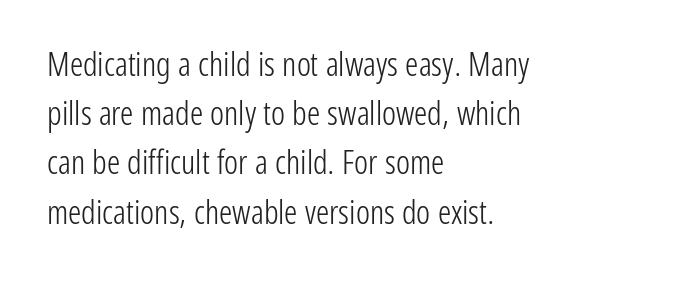
The image shows 33 px light, condensed sans-serif type, upright; set left-aligned, normal line spacing (1.49x), normal letter spacing, not underlined; low stroke contrast and a medium x-height.
